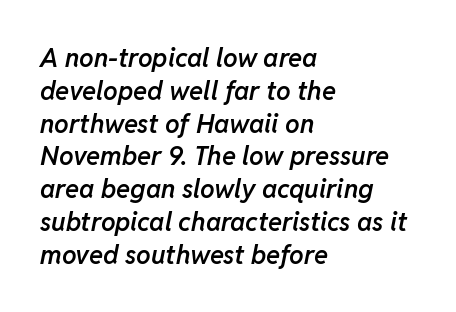
The image shows 26 px text type, italic (leaning right); set left-aligned, normal line spacing (1.26x), normal letter spacing, not underlined.
